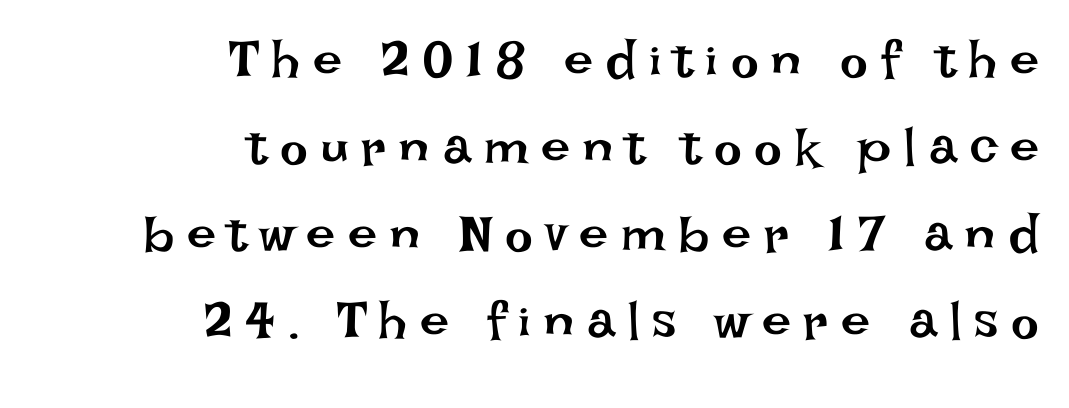
The type sits square on the baseline with zero lean. Here the designer chose a conventional face with non-uniform glyph widths. Only glyphs here, with clear space below each row. Stroke thickness stays within the range of a standard reading face or lighter. The designer left line spacing at the default. Observe the wide spacing: letters keep a clear distance from each other.
